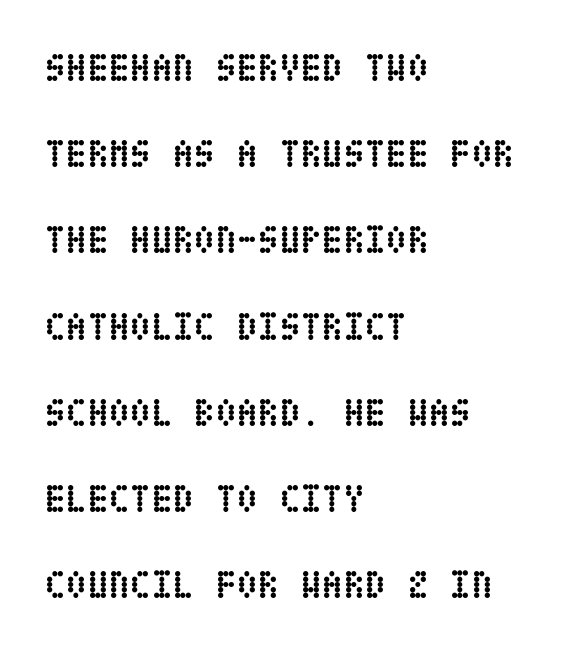
Q: Is the text bold? A: Yes.
Q: Is the text italic (slanted)? A: No, it is upright.
Q: Is the text underlined? A: No.
Q: How is the paragraph aligned? A: Left-aligned.
Q: Is the spacing between letters normal or unusually wide? A: Normal.
Q: Is the spacing between lines tight, normal or loose? A: Loose.
Q: Width (condensed, normal, or wide)? A: Condensed.
Q: Stroke contrast? A: Low.
Q: x-height? A: Large.
